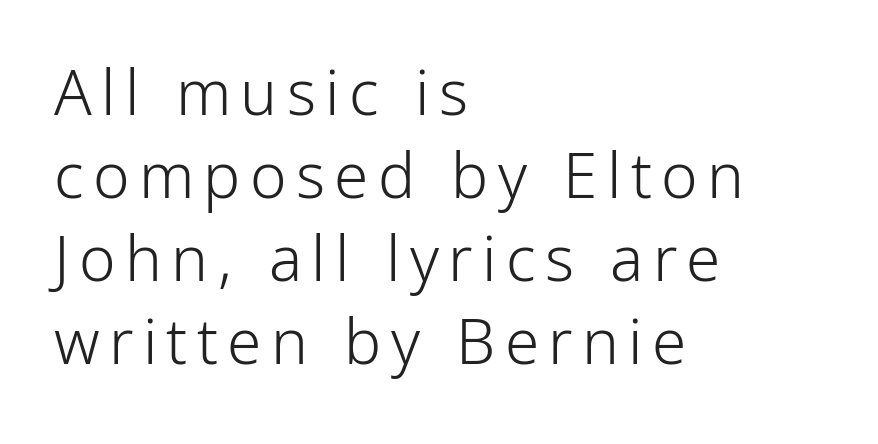
Q: Is the text bold? A: No.
Q: Is the text italic (slanted)? A: No, it is upright.
Q: Is the typeface a serif or a sans-serif typeface? A: Sans-serif.
Q: Is the text underlined? A: No.
Q: How is the paragraph aligned? A: Left-aligned.
Q: Is the spacing between lines tight, normal or loose? A: Normal.
Q: Width (condensed, normal, or wide)? A: Condensed.
Q: Stroke contrast? A: Low.
Q: x-height? A: Medium.
Q: Monospaced? A: No.
